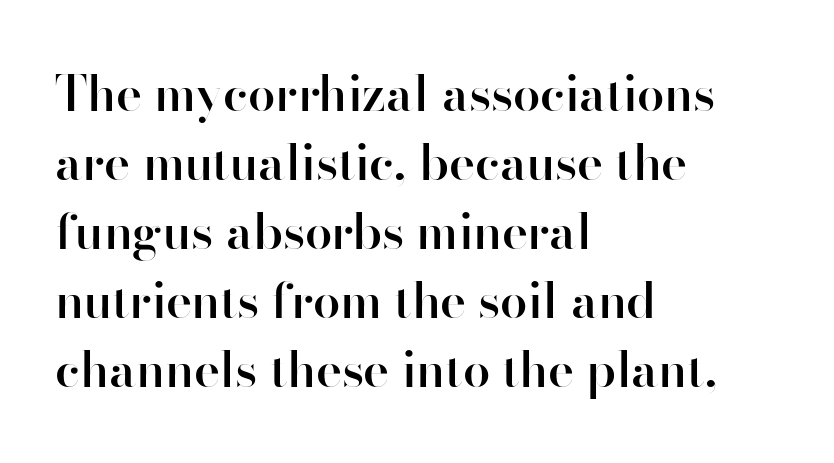
Strokes here are thickened, but only to semibold level. Classification — sans serif. The foot of each line stays bare and open. Characters follow at the spacing the type designer built in. Tall strokes in this sample are plumb rather than angled. Regarding leading, the lines here are spaced in the standard way.
